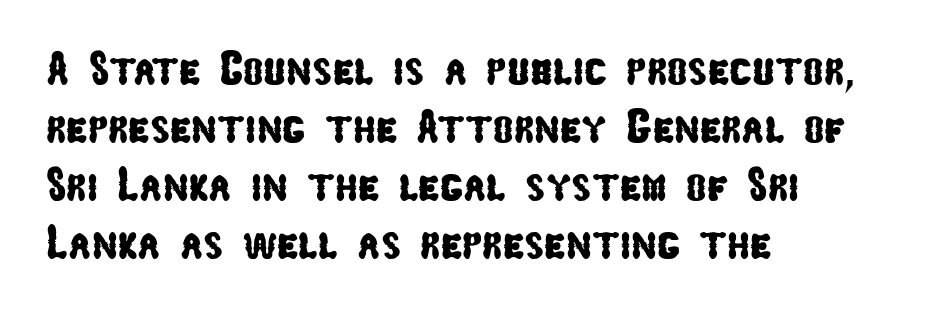
Q: Is the typeface a serif or a sans-serif typeface? A: Sans-serif.
Q: Is the text underlined? A: No.
Q: How is the paragraph aligned? A: Left-aligned.
Q: Is the spacing between letters normal or unusually wide? A: Normal.
Q: Width (condensed, normal, or wide)? A: Condensed.
Q: Stroke contrast? A: Low.
Q: x-height? A: Medium.
Q: Monospaced? A: No.
